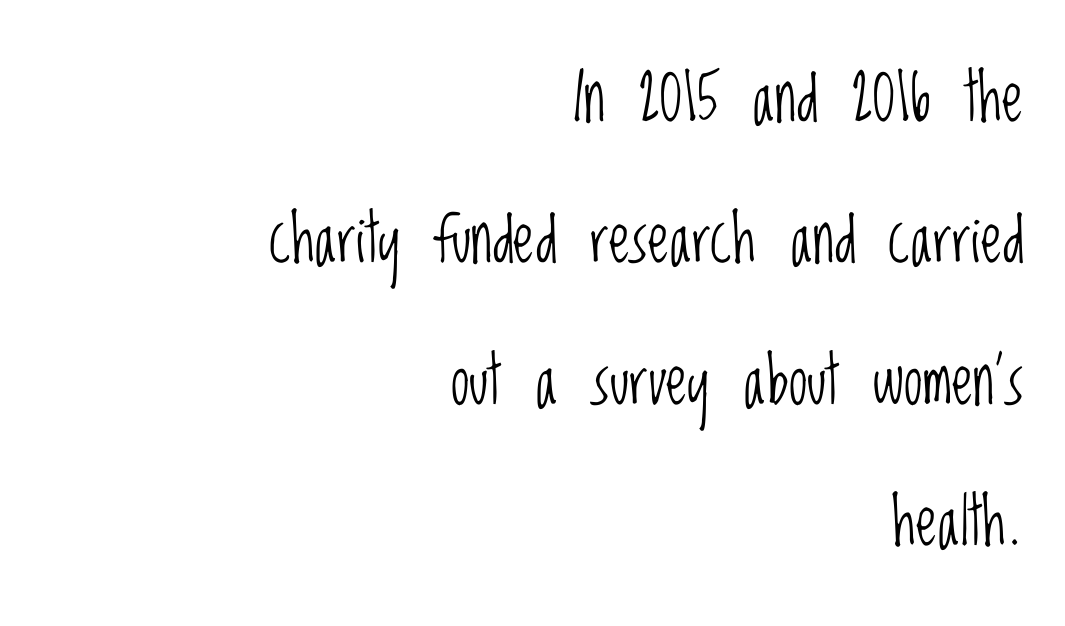
If you drew a line through each stem, it would be perfectly vertical. The characters display no serif detailing; their extremities are plain. The space between consecutive lines is lavish. This sample uses plain, unmodified letter spacing. Underline: absent.
